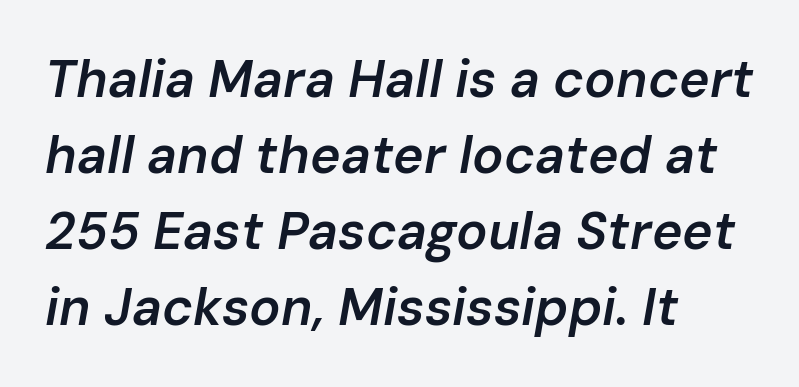
The image shows 52 px semibold type, italic (leaning right); set left-aligned, normal line spacing (1.46x), normal letter spacing, not underlined; low stroke contrast and a medium x-height.
